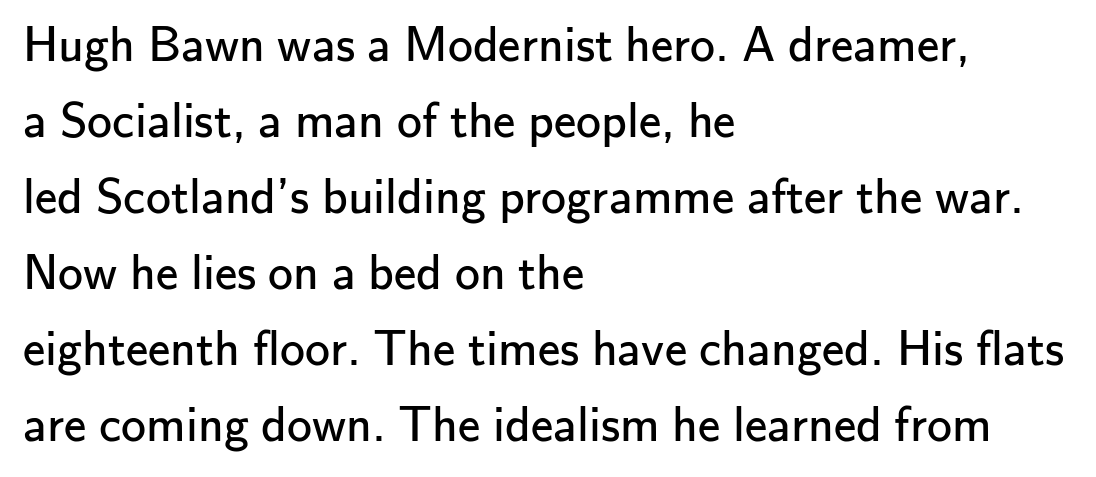
This rendering leaves character spacing at its baseline value. Note: no serifs on the glyphs. The setting favours the left margin, as ordinary paragraphs usually do. Think standard paragraph weight, or any step lighter than that. A typesetter would call this leading conventional body-copy spacing. Nobody drew a line under any word here.
